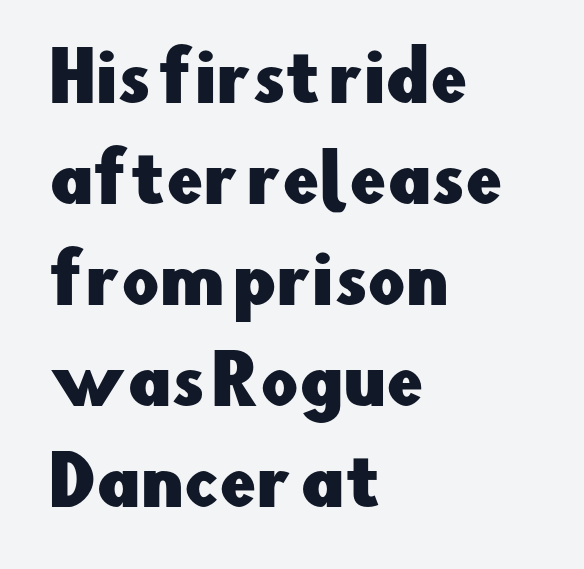
The image shows 66 px sans-serif type, upright; set left-aligned, normal line spacing (1.53x), normal letter spacing, not underlined; low stroke contrast and a small x-height.
